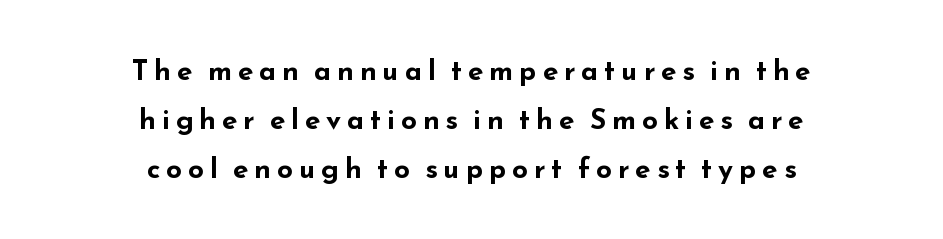
The image shows 28 px bold, wide sans-serif type, upright; set centered, line spacing 1.75x, unusually wide letter spacing (+0.21 em), not underlined; low stroke contrast and a small x-height.
